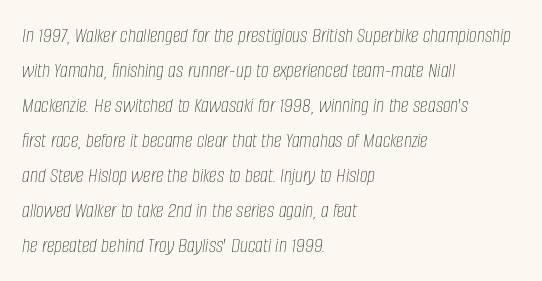
Q: Is the text bold? A: No.
Q: Is the text italic (slanted)? A: Yes, it leans right by about 8 degrees.
Q: Is the text underlined? A: No.
Q: How is the paragraph aligned? A: Left-aligned.
Q: Is the spacing between letters normal or unusually wide? A: Normal.
Q: Is the spacing between lines tight, normal or loose? A: Normal.
